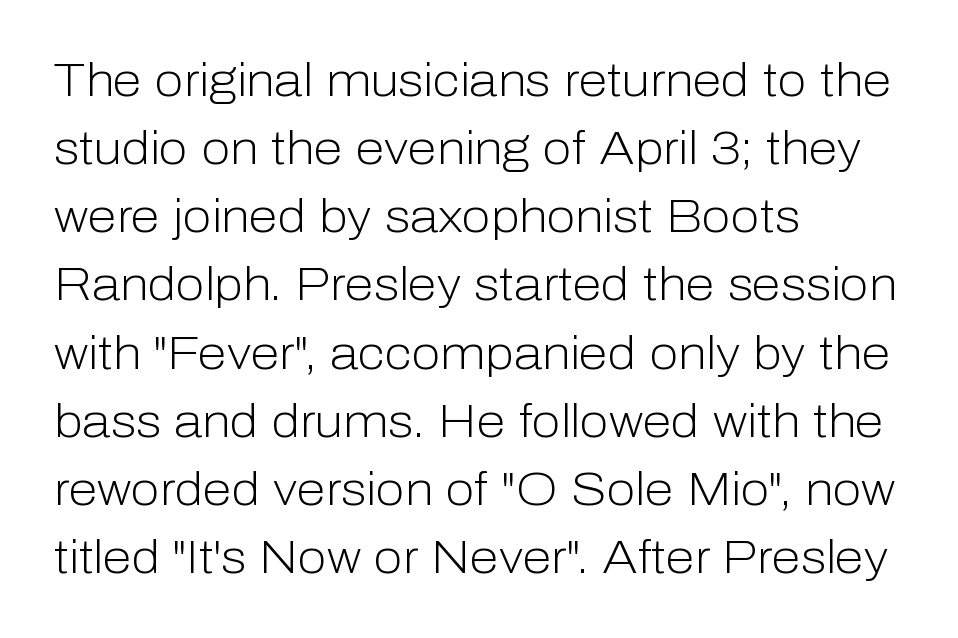
Q: Is the text bold? A: No.
Q: Is the text italic (slanted)? A: No, it is upright.
Q: Is the typeface a serif or a sans-serif typeface? A: Sans-serif.
Q: Is the text underlined? A: No.
Q: How is the paragraph aligned? A: Left-aligned.
Q: Is the spacing between letters normal or unusually wide? A: Normal.
Q: Is the spacing between lines tight, normal or loose? A: Normal.
Q: Width (condensed, normal, or wide)? A: Normal.
Q: Stroke contrast? A: Low.
Q: x-height? A: Medium.
Q: Monospaced? A: No.
